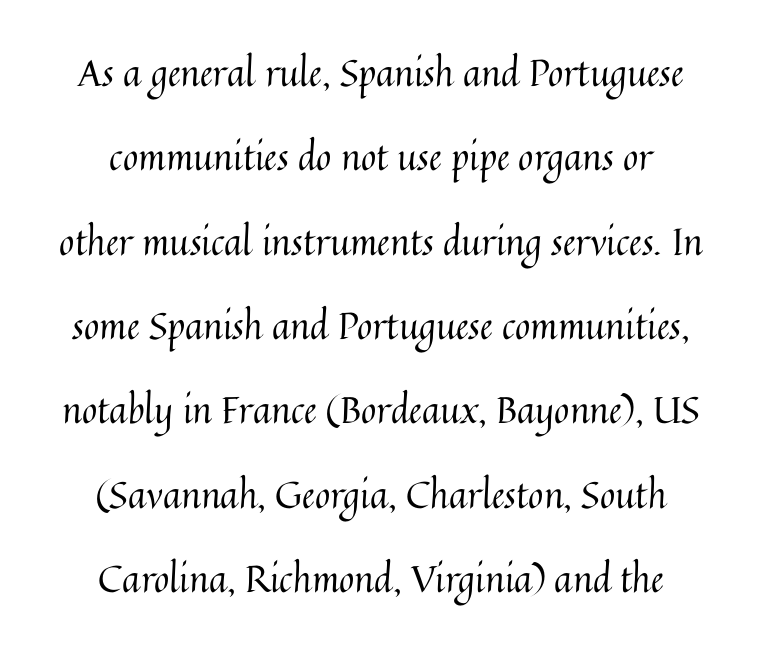
The image shows 37 px regular-weight type; set centered, loose line spacing (2.28x), normal letter spacing, not underlined; medium stroke contrast and a medium x-height.
